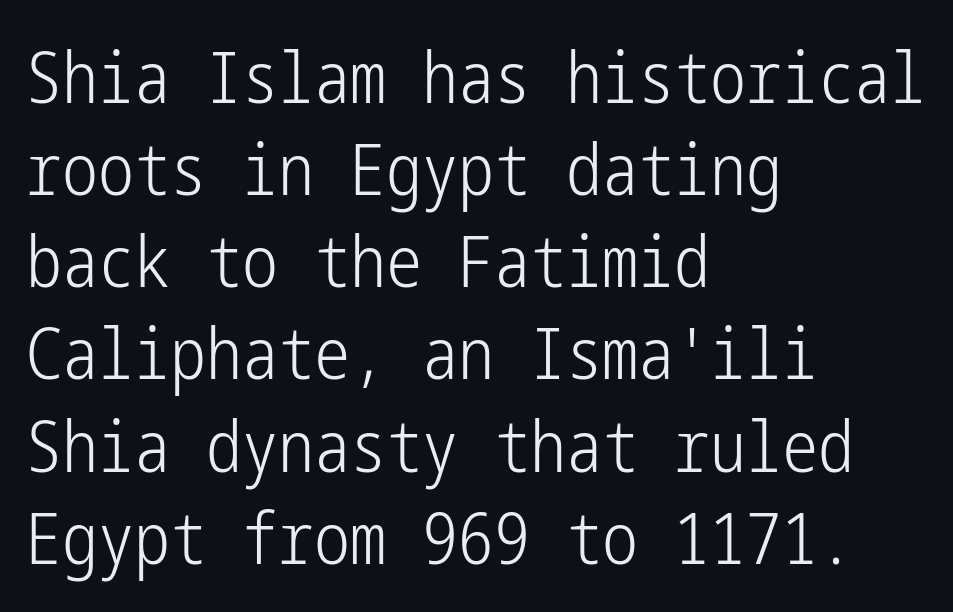
{"serif": "no", "italic": "no", "bold": "no", "weight": "light", "width": "condensed", "stroke_contrast": "low", "x_height": "medium", "underline": "no", "align": "left", "line_spacing": "normal", "line_spacing_ratio": 1.28, "letter_spacing": "normal", "letter_spacing_em": 0.0, "glyph_px": 72}
